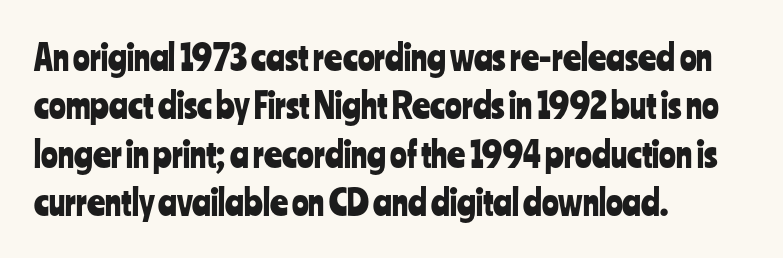
{"serif": "no", "italic": "no", "width": "condensed", "stroke_contrast": "low", "x_height": "medium", "monospaced": "no", "underline": "no", "align": "left", "line_spacing": "normal", "line_spacing_ratio": 1.38, "letter_spacing": "normal", "letter_spacing_em": 0.0, "glyph_px": 35}
